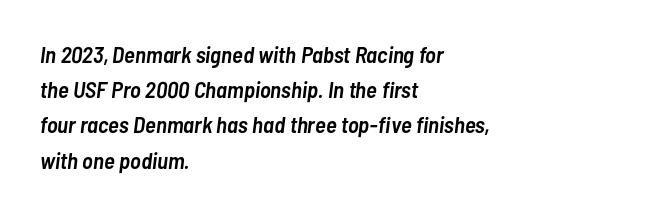
The image shows 23 px text type, italic (leaning right); set left-aligned, normal line spacing (1.53x), normal letter spacing, not underlined.
